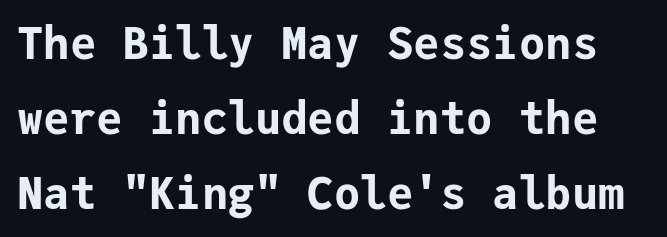
{"serif": "no", "italic": "no", "bold": "yes", "weight": "bold", "width": "normal", "stroke_contrast": "low", "x_height": "medium", "monospaced": "yes", "underline": "no", "line_spacing_ratio": 1.71, "letter_spacing": "normal", "letter_spacing_em": 0.0, "glyph_px": 44}
